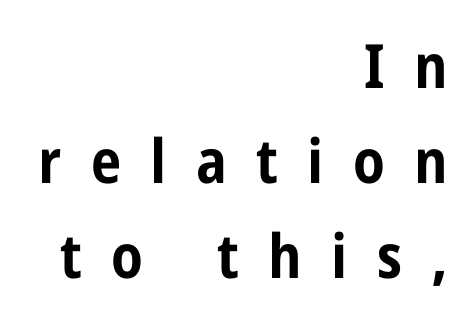
These lines are rendered in a variable-pitch font. The lettering stays uniformly vertical, giving the passage a roman look. In terms of letterform style, serifs are entirely absent. In CSS terms this would be text-align: right.
